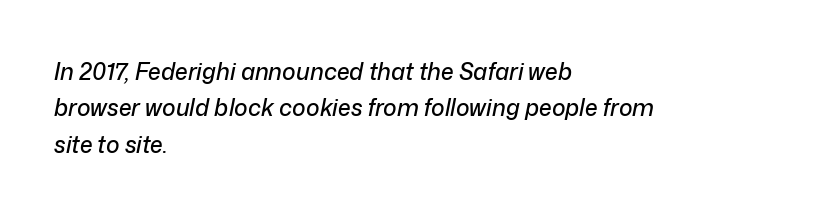
The image shows 23 px text type, italic (leaning right); set left-aligned, normal line spacing (1.58x), normal letter spacing, not underlined.
